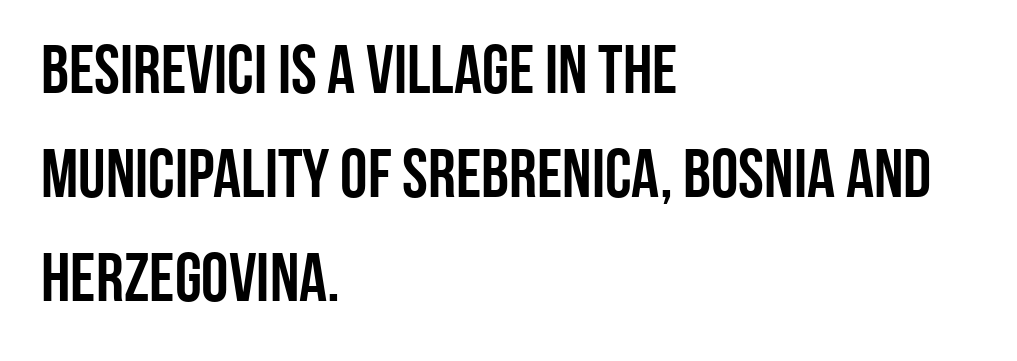
Q: Is the text italic (slanted)? A: No, it is upright.
Q: Is the typeface a serif or a sans-serif typeface? A: Sans-serif.
Q: Is the text underlined? A: No.
Q: How is the paragraph aligned? A: Left-aligned.
Q: Is the spacing between letters normal or unusually wide? A: Normal.
Q: Is the spacing between lines tight, normal or loose? A: Normal.
Q: Width (condensed, normal, or wide)? A: Condensed.
Q: Stroke contrast? A: Low.
Q: x-height? A: Large.
Q: Monospaced? A: No.
